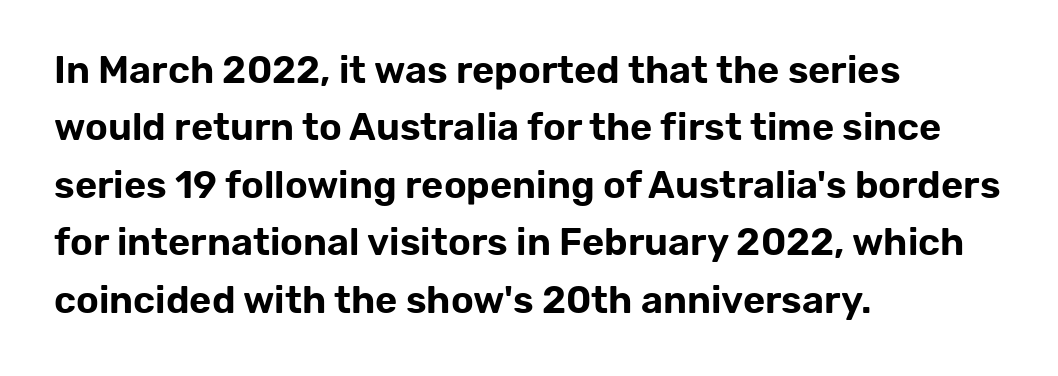
Q: Is the text italic (slanted)? A: No, it is upright.
Q: Is the typeface a serif or a sans-serif typeface? A: Sans-serif.
Q: Is the text underlined? A: No.
Q: How is the paragraph aligned? A: Left-aligned.
Q: Is the spacing between letters normal or unusually wide? A: Normal.
Q: Is the spacing between lines tight, normal or loose? A: Normal.
Q: Width (condensed, normal, or wide)? A: Normal.
Q: Stroke contrast? A: Low.
Q: x-height? A: Medium.
Q: Monospaced? A: No.
